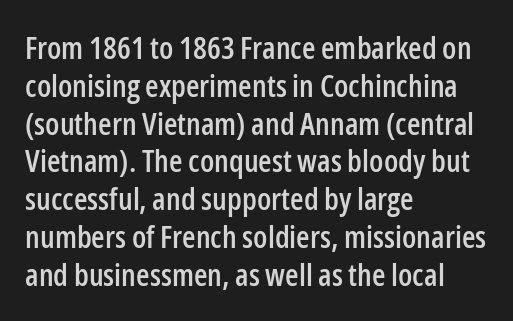
Q: Is the text italic (slanted)? A: No, it is upright.
Q: Is the typeface a serif or a sans-serif typeface? A: Sans-serif.
Q: Is the text underlined? A: No.
Q: How is the paragraph aligned? A: Left-aligned.
Q: Is the spacing between letters normal or unusually wide? A: Normal.
Q: Width (condensed, normal, or wide)? A: Condensed.
Q: Stroke contrast? A: Low.
Q: x-height? A: Medium.
Q: Monospaced? A: No.
